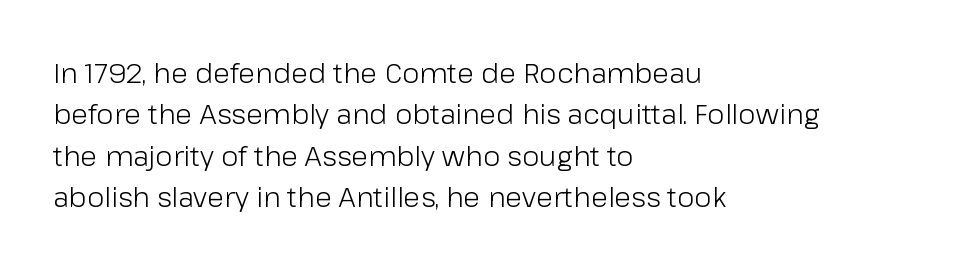
{"serif": "no", "italic": "no", "bold": "no", "weight": "light", "width": "normal", "stroke_contrast": "low", "x_height": "medium", "monospaced": "no", "underline": "no", "align": "left", "line_spacing": "normal", "line_spacing_ratio": 1.48, "letter_spacing": "normal", "letter_spacing_em": 0.0, "glyph_px": 28}
